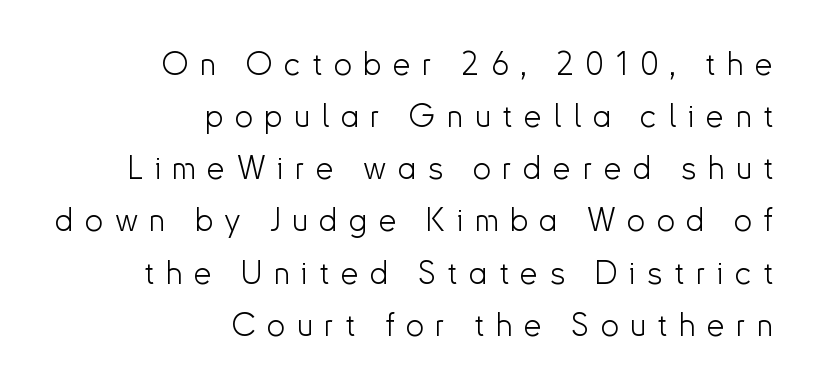
Q: Is the text bold? A: No.
Q: Is the text italic (slanted)? A: No, it is upright.
Q: Is the typeface a serif or a sans-serif typeface? A: Sans-serif.
Q: Is the text underlined? A: No.
Q: How is the paragraph aligned? A: Right-aligned.
Q: Is the spacing between letters normal or unusually wide? A: Unusually wide.
Q: Is the spacing between lines tight, normal or loose? A: Normal.
Q: Width (condensed, normal, or wide)? A: Normal.
Q: Stroke contrast? A: Low.
Q: x-height? A: Small.
Q: Monospaced? A: No.
